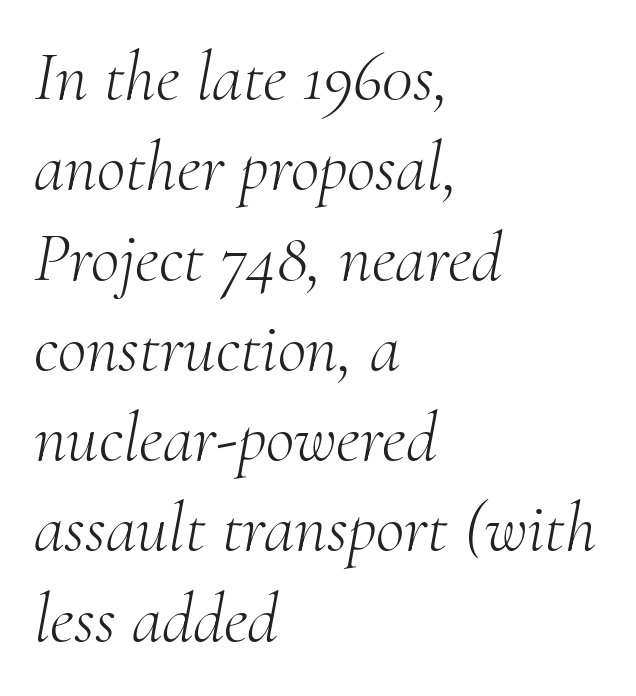
The space directly below the letters is spotless. Typeset ragged right — the left edge is the straight one. Small tapered or slab feet sit at the stroke ends, so this counts as serif. Do the characters align in a grid? No, the font is proportional. The line-height multiplier appears to be the usual default. The letterforms sit at book weight or below.
